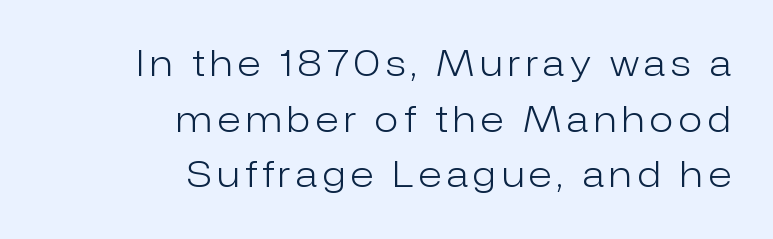
These glyphs show unthickened strokes, regular width or finer. Check under the words: just untouched page. Every row of glyphs terminates at an identical x-position on the right. The block of text has a typical density, with ordinary space between rows. You could not count columns in this text — the font is proportionally spaced. The type sits square on the baseline with zero lean.
